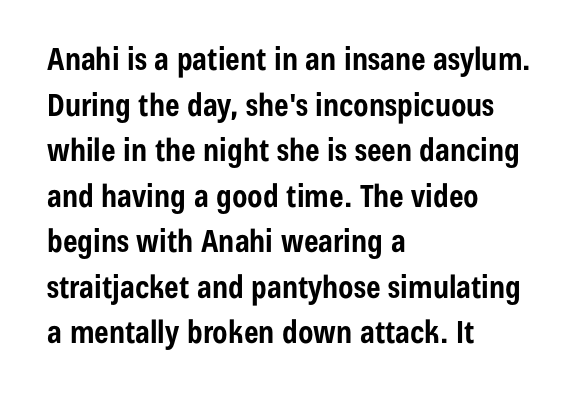
The line texture is even and compact thanks to regular tracking. Character widths vary here, with narrow letters taking less room than wide ones. If you measured baseline to baseline, you'd find a middling distance. Does the lettering tilt? It doesn't — this is upright. The string is rendered with underlining switched off.
